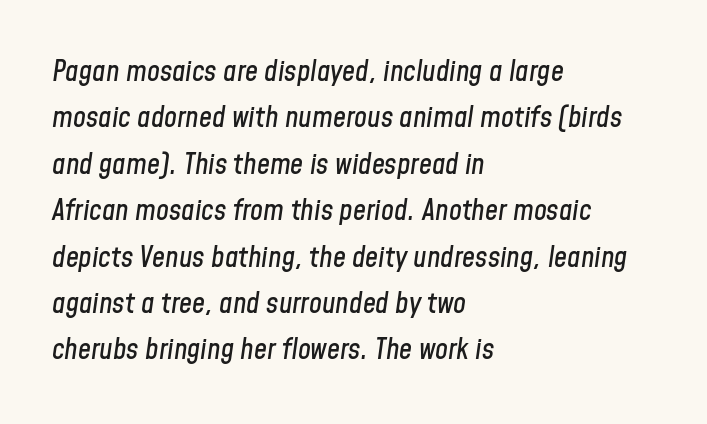
{"italic": "yes", "lean": "right", "slant_degrees": 8, "width": "condensed", "stroke_contrast": "low", "x_height": "medium", "monospaced": "no", "underline": "no", "align": "left", "line_spacing": "normal", "line_spacing_ratio": 1.6, "letter_spacing": "normal", "letter_spacing_em": 0.0, "glyph_px": 29}
